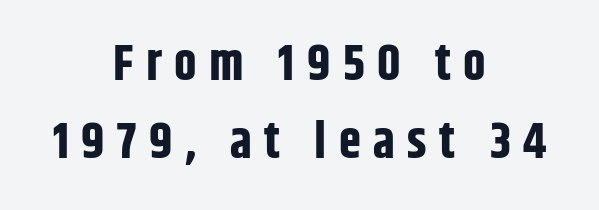
These lines were composed using upright roman letters. The rendering uses a moderate line-height, typical for paragraphs. Looks like regular typesetting: each glyph gets only the width it needs. In CSS terms this would be text-align: center. The tracking reads as deliberately expanded to a designer's eye.
